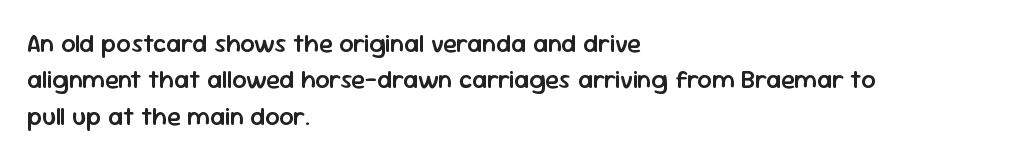
A somewhat darkened texture: the type is semibold rather than bold. If you drew a ruler down the left edge, every line would touch it. The zone under the glyphs is completely vacant. Ascenders rise straight up at ninety degrees. Caption: standard tracking, unaltered. Each new line begins a customary step beneath the previous one.
